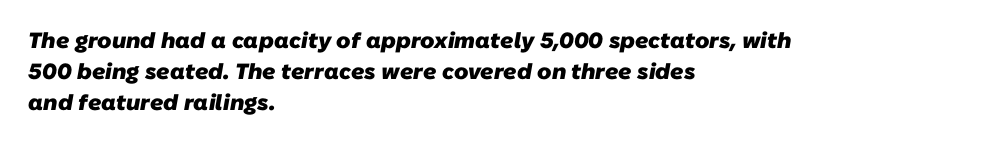
The image shows 22 px bold type; set left-aligned, normal line spacing (1.42x), normal letter spacing, not underlined.
